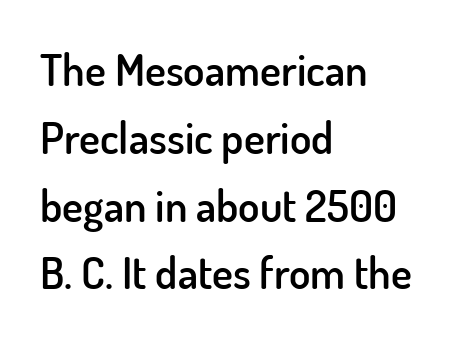
The image shows 44 px semibold sans-serif type, upright; set left-aligned, normal line spacing (1.54x), normal letter spacing, not underlined; low stroke contrast and a small x-height.
